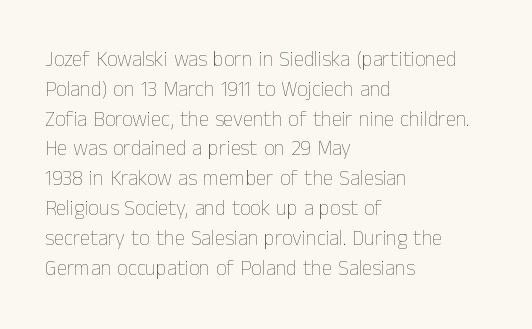
The image shows 21 px text type, upright; set left-aligned, normal line spacing (1.42x), normal letter spacing, not underlined.
